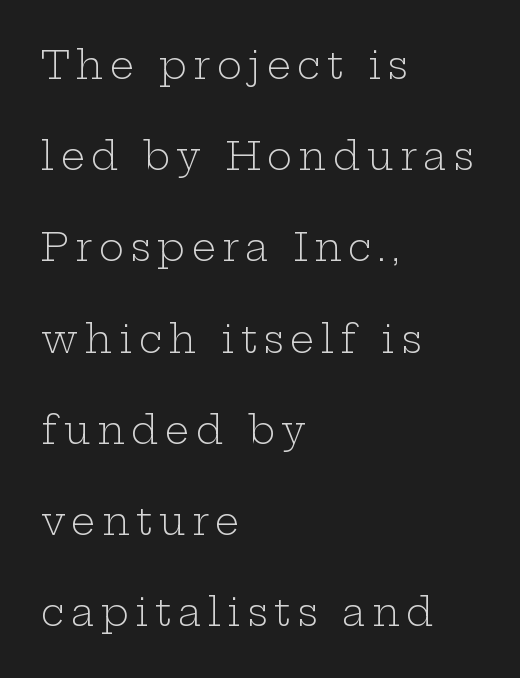
Q: Is the text bold? A: No.
Q: Is the text italic (slanted)? A: No, it is upright.
Q: Is the typeface a serif or a sans-serif typeface? A: Serif.
Q: Is the text underlined? A: No.
Q: How is the paragraph aligned? A: Left-aligned.
Q: Is the spacing between lines tight, normal or loose? A: Loose.
Q: Width (condensed, normal, or wide)? A: Wide.
Q: Stroke contrast? A: Low.
Q: x-height? A: Medium.
Q: Monospaced? A: No.
